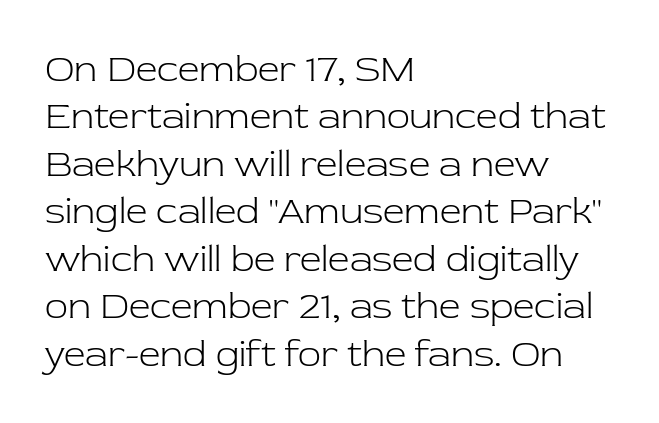
Standard letterfit; no display-style spreading of the glyphs. Underlining? Definitely not there. The letters advance in unequal steps, a hallmark of proportional type. The text block is weighted toward the left margin, trailing off unevenly rightward.
